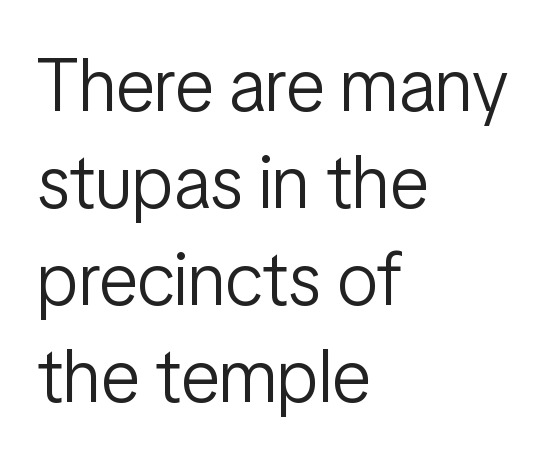
The image shows 74 px light, condensed sans-serif type, upright; set left-aligned, normal line spacing (1.31x), normal letter spacing, not underlined; low stroke contrast and a medium x-height.
